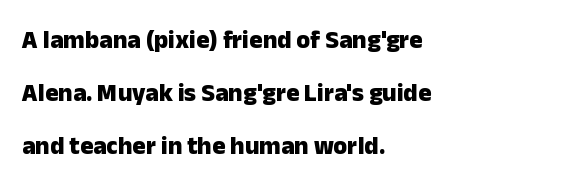
{"italic": "no", "bold": "yes", "underline": "no", "align": "left", "line_spacing": "loose", "line_spacing_ratio": 2.12, "letter_spacing": "normal", "letter_spacing_em": 0.0, "glyph_px": 25}
